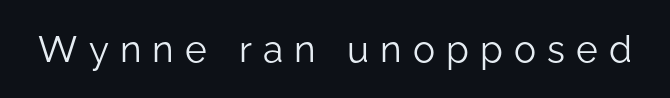
The image shows 37 px light sans-serif type, upright; set unusually wide letter spacing (+0.3 em), not underlined; low stroke contrast and a medium x-height.
